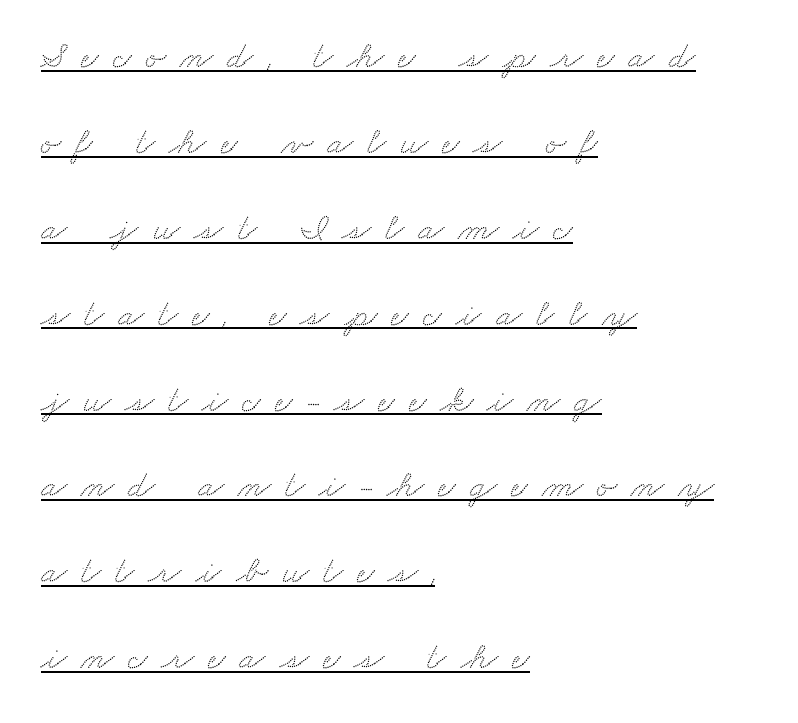
Does the leading feel generous? Absolutely, it's lavish. The type family on display is of the serif kind. Every word sits above its own underline. Characters follow at a spacing far wider than the type designer built in. Each letter keeps its own natural width here, so spacing adapts to shape.
